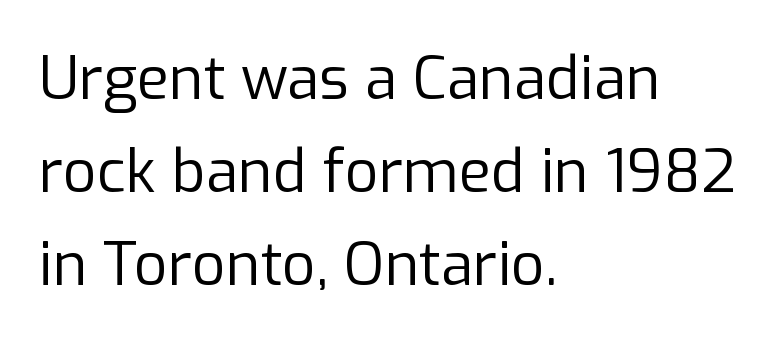
Anything drawn beneath the words? Only blank space. Default kerning and tracking; the words read as compact shapes. The glyphs in this specimen are sans serif. The designer left line spacing at the default. Stems here are at most as thick as an everyday book face. The typography opts for an upright posture over an oblique one.
